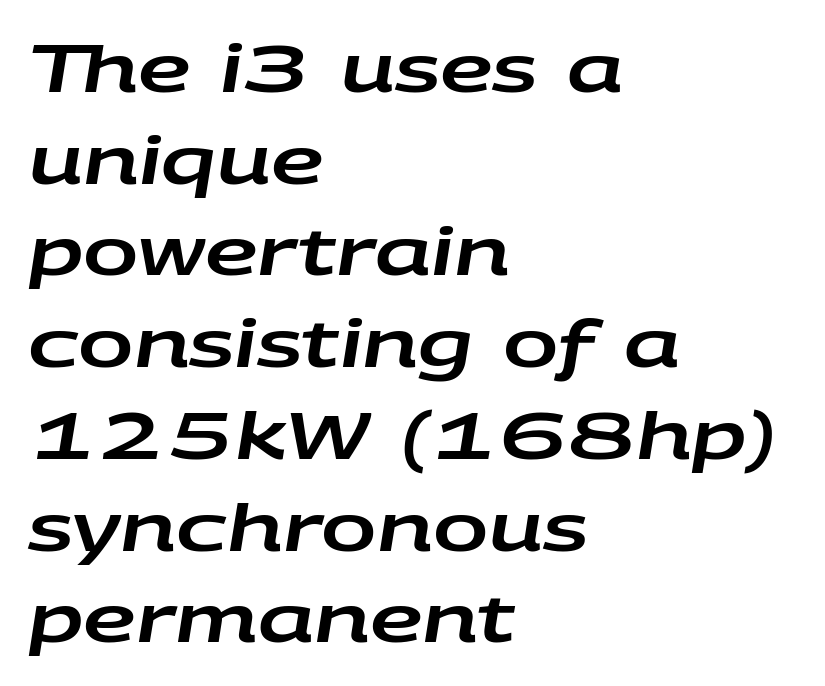
Q: Is the text italic (slanted)? A: Yes, it leans right by about 9 degrees.
Q: Is the text underlined? A: No.
Q: How is the paragraph aligned? A: Left-aligned.
Q: Is the spacing between letters normal or unusually wide? A: Normal.
Q: Is the spacing between lines tight, normal or loose? A: Normal.
Q: Width (condensed, normal, or wide)? A: Wide.
Q: Stroke contrast? A: Low.
Q: x-height? A: Large.
Q: Monospaced? A: No.
